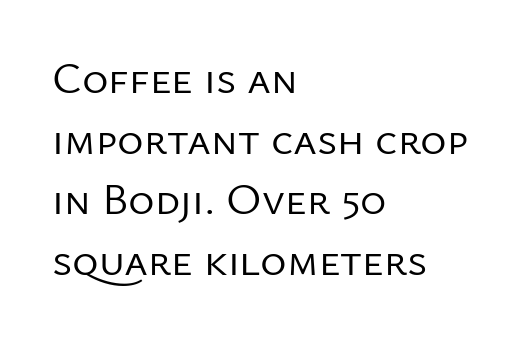
Q: Is the text bold? A: No.
Q: Is the text italic (slanted)? A: No, it is upright.
Q: Is the typeface a serif or a sans-serif typeface? A: Sans-serif.
Q: Is the text underlined? A: No.
Q: How is the paragraph aligned? A: Left-aligned.
Q: Is the spacing between letters normal or unusually wide? A: Normal.
Q: Is the spacing between lines tight, normal or loose? A: Normal.
Q: Width (condensed, normal, or wide)? A: Normal.
Q: Stroke contrast? A: Low.
Q: x-height? A: Medium.
Q: Monospaced? A: No.
